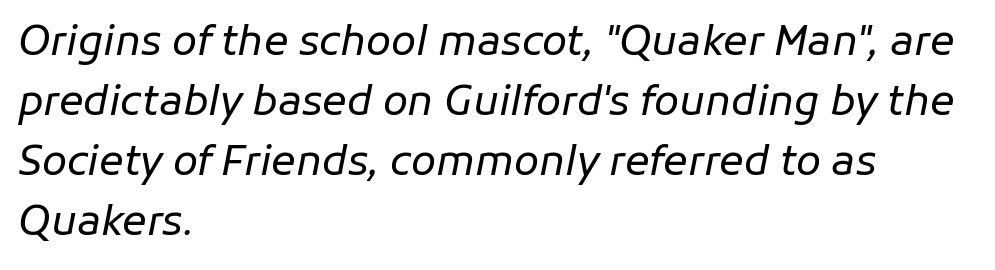
The image shows 41 px regular-weight type, italic (leaning right); set left-aligned, normal line spacing (1.46x), normal letter spacing, not underlined; low stroke contrast and a medium x-height.
